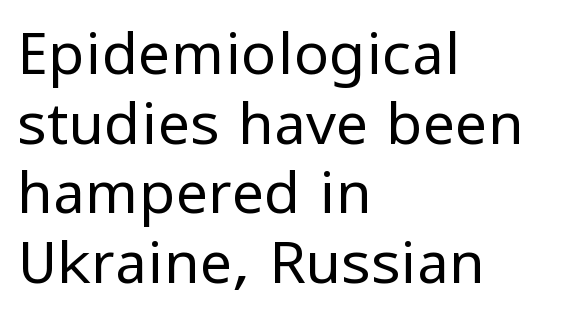
The image shows 58 px regular-weight sans-serif type, upright; set left-aligned, line spacing 1.2x, normal letter spacing, not underlined; low stroke contrast and a medium x-height.
